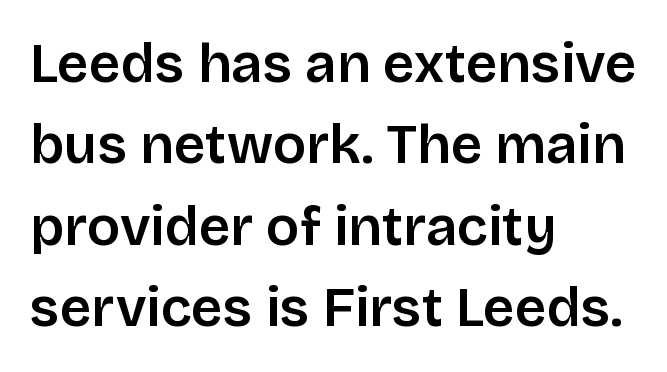
The image shows 55 px sans-serif type, upright; set left-aligned, normal line spacing (1.48x), normal letter spacing, not underlined; low stroke contrast and a large x-height.
